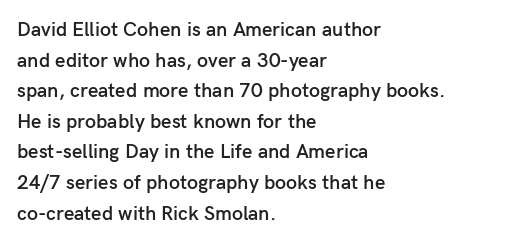
{"italic": "no", "bold": "semi", "underline": "no", "align": "left", "line_spacing": "normal", "line_spacing_ratio": 1.53, "letter_spacing": "normal", "letter_spacing_em": 0.0, "glyph_px": 20}
